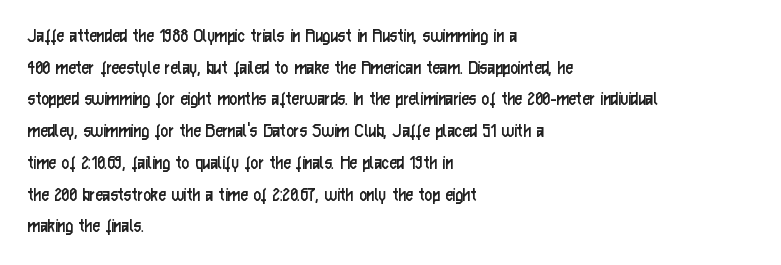
Q: Is the text bold? A: No.
Q: Is the text italic (slanted)? A: No, it is upright.
Q: Is the text underlined? A: No.
Q: How is the paragraph aligned? A: Left-aligned.
Q: Is the spacing between letters normal or unusually wide? A: Normal.
Q: Is the spacing between lines tight, normal or loose? A: Normal.
